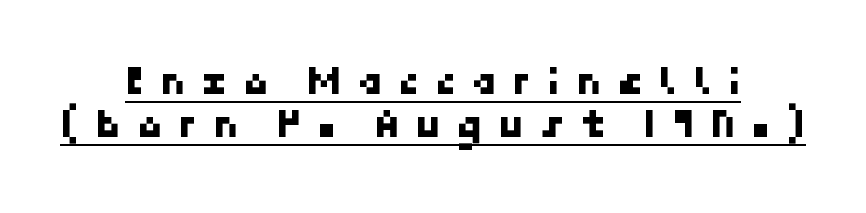
Letterform terminals end flat and unadorned throughout the passage. Both edges are ragged and mirror each other, which tells us the setting is centered. Has an underline been added? It has. Honestly, the rows look squashed on top of each other.
